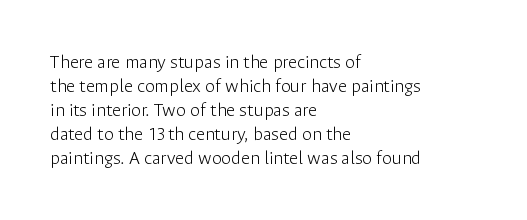
The image shows 20 px text type, upright; set left-aligned, line spacing 1.2x, normal letter spacing, not underlined.
